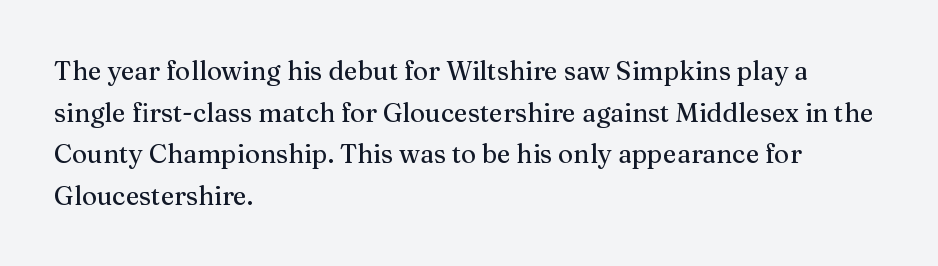
The glyphs are unaccompanied by any horizontal stroke below them. Nope, not italic — everything's standing straight. This sample keeps an unexceptional amount of space between lines. The lines are quadded left. Characters follow at the spacing the type designer built in.
